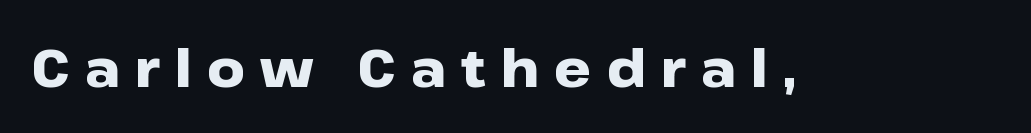
A roman cut, with each character standing at attention. Does the type have serifs? No, each stem ends abruptly. The specimen omits any rule beneath the text block's lines. Here the designer chose a conventional face with non-uniform glyph widths. What weight is shown? A full bold with thick strokes.
